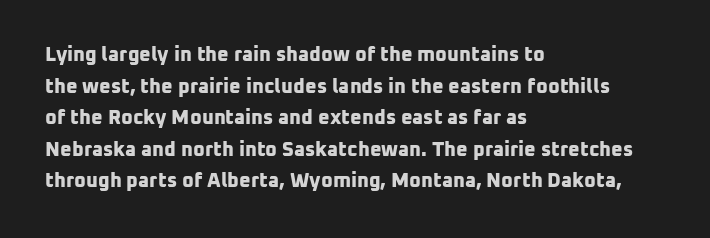
{"bold": "yes", "underline": "no", "align": "left", "line_spacing": "normal", "line_spacing_ratio": 1.58, "letter_spacing": "normal", "letter_spacing_em": 0.0, "glyph_px": 20}
